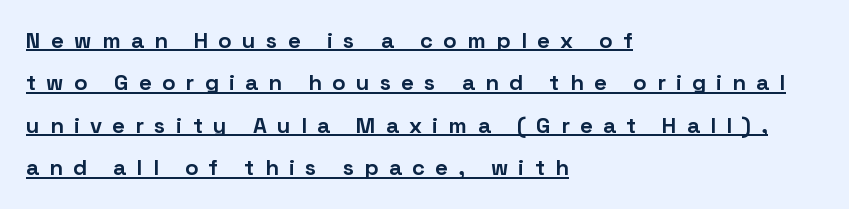
The image shows 22 px bold type, upright; set left-aligned, loose line spacing (1.93x), unusually wide letter spacing (+0.47 em), underlined.
